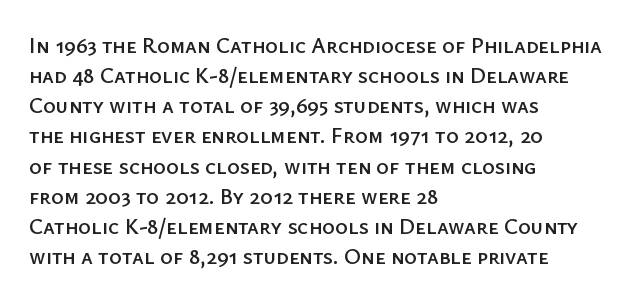
Q: Is the text italic (slanted)? A: No, it is upright.
Q: Is the text underlined? A: No.
Q: How is the paragraph aligned? A: Left-aligned.
Q: Is the spacing between letters normal or unusually wide? A: Normal.
Q: Is the spacing between lines tight, normal or loose? A: Normal.
